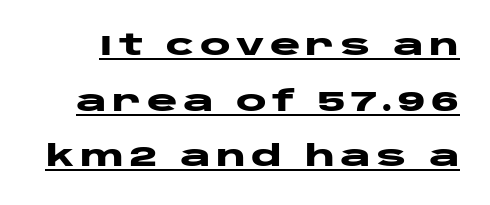
The image shows 29 px heavy, wide sans-serif type, upright; set loose line spacing (1.92x), underlined; low stroke contrast and a large x-height.
